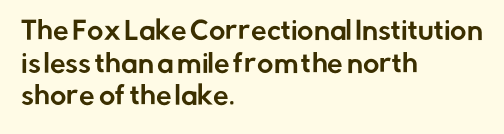
The tracking reads as untouched default to a designer's eye. Has an underline been added? It has not. Where is the straight margin? On the left. A typesetter would call this leading conventional body-copy spacing.
